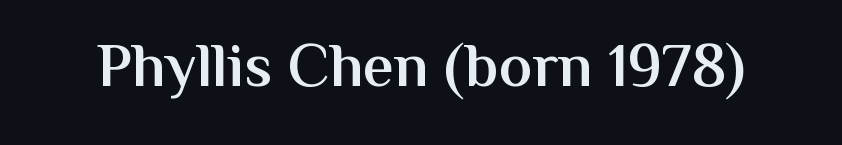
The image shows 62 px semibold sans-serif type, upright; set normal letter spacing, not underlined; medium stroke contrast and a medium x-height.
